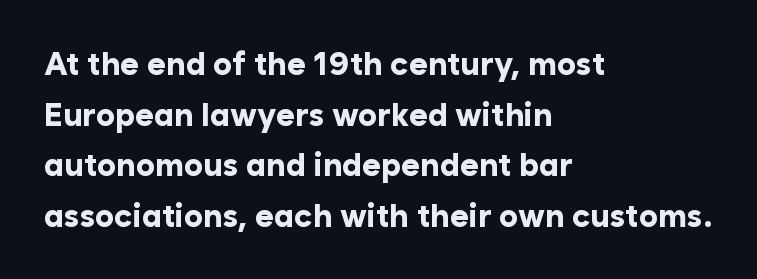
Q: Is the text bold? A: Yes.
Q: Is the text italic (slanted)? A: No, it is upright.
Q: Is the typeface a serif or a sans-serif typeface? A: Sans-serif.
Q: Is the text underlined? A: No.
Q: How is the paragraph aligned? A: Left-aligned.
Q: Is the spacing between letters normal or unusually wide? A: Normal.
Q: Is the spacing between lines tight, normal or loose? A: Normal.
Q: Width (condensed, normal, or wide)? A: Normal.
Q: Stroke contrast? A: Low.
Q: x-height? A: Medium.
Q: Monospaced? A: No.
